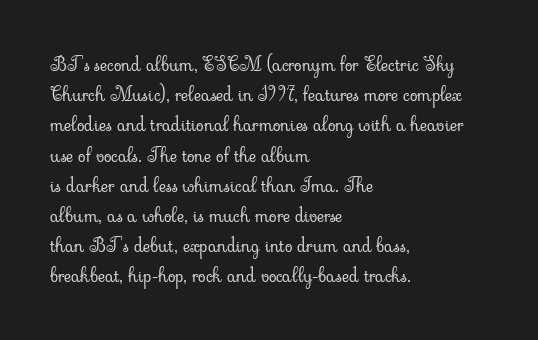
The image shows 20 px text type, upright; set left-aligned, normal line spacing (1.51x), normal letter spacing, not underlined.
